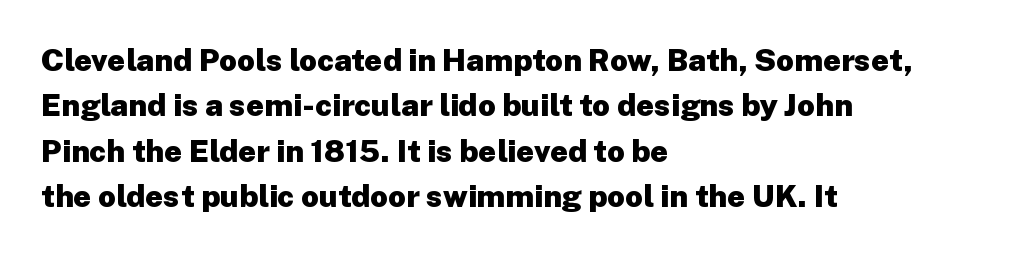
{"serif": "no", "italic": "no", "bold": "yes", "weight": "heavy", "width": "normal", "stroke_contrast": "low", "x_height": "medium", "monospaced": "no", "underline": "no", "align": "left", "line_spacing": "normal", "line_spacing_ratio": 1.46, "letter_spacing": "normal", "letter_spacing_em": 0.0, "glyph_px": 31}
